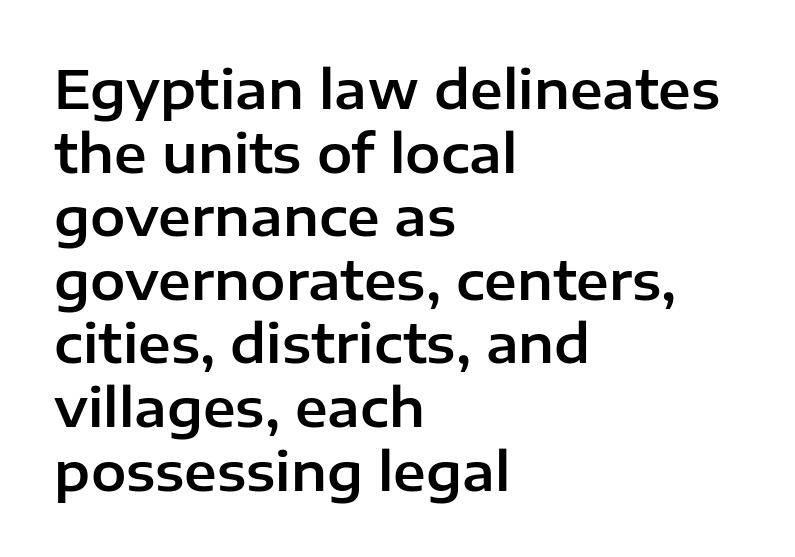
The image shows 53 px sans-serif type, upright; set left-aligned, line spacing 1.2x, normal letter spacing, not underlined; low stroke contrast and a medium x-height.
